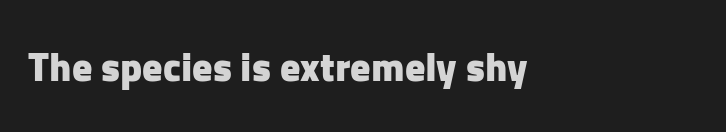
Unlike a traditional serif, this face leaves its strokes unadorned. The rendering uses natural spacing where letterforms have individual widths. Descender tails drop into unmarked territory. The paragraph has a hard left edge and a soft right edge. The gaps between neighbouring characters are ordinary and unremarkable. These words are printed bold, with thick strokes throughout.
